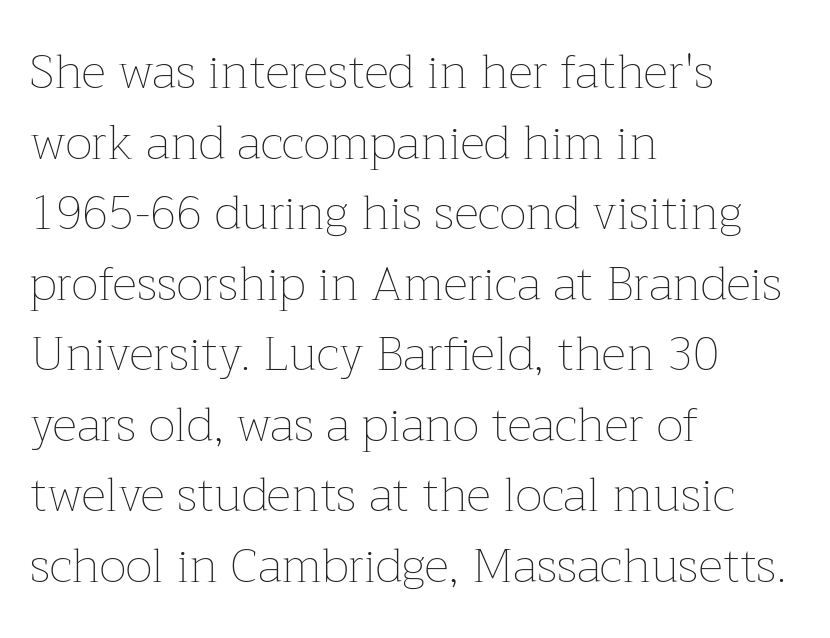
{"italic": "no", "bold": "no", "weight": "thin", "width": "normal", "stroke_contrast": "low", "x_height": "medium", "monospaced": "no", "underline": "no", "align": "left", "line_spacing": "normal", "line_spacing_ratio": 1.47, "letter_spacing": "normal", "letter_spacing_em": 0.0, "glyph_px": 48}
